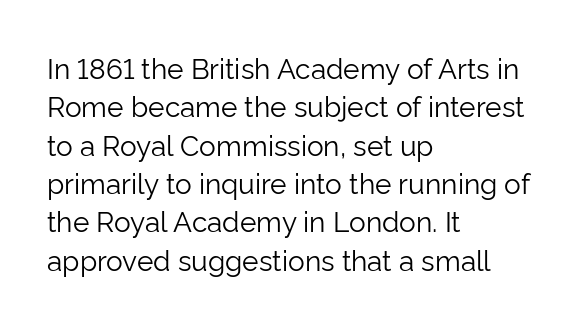
{"serif": "no", "italic": "no", "bold": "no", "weight": "light", "width": "normal", "stroke_contrast": "low", "x_height": "medium", "monospaced": "no", "underline": "no", "align": "left", "line_spacing": "normal", "line_spacing_ratio": 1.37, "letter_spacing": "normal", "letter_spacing_em": 0.0, "glyph_px": 28}
